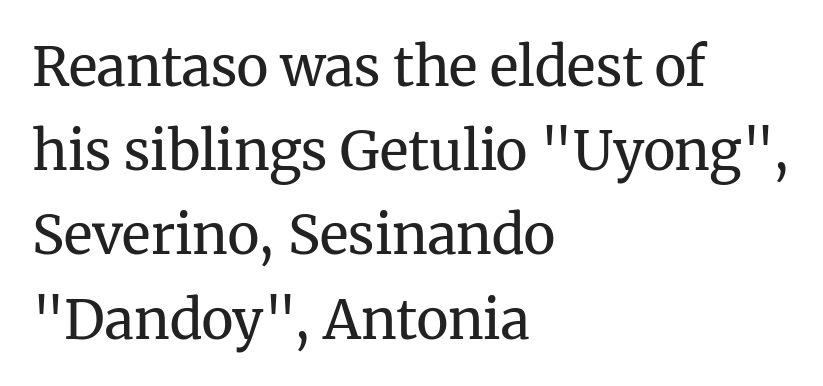
{"serif": "yes", "italic": "no", "bold": "no", "weight": "regular", "width": "normal", "stroke_contrast": "medium", "x_height": "medium", "monospaced": "no", "underline": "no", "align": "left", "line_spacing": "normal", "line_spacing_ratio": 1.56, "letter_spacing": "normal", "letter_spacing_em": 0.0, "glyph_px": 54}
